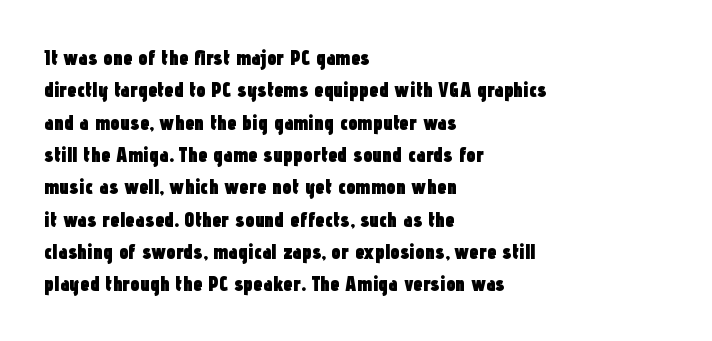
Unlike italic type, these characters show no tilt at all. Line starts are locked; line ends wander. Characters follow at the spacing the type designer built in. On the weight axis this lands at bold, roughly 700. The passage shown is not underscored anywhere.
